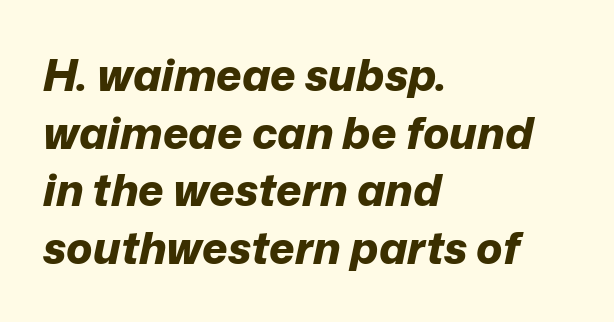
Q: Is the text bold? A: Yes.
Q: Is the text italic (slanted)? A: Yes, it leans right by about 12 degrees.
Q: Is the text underlined? A: No.
Q: How is the paragraph aligned? A: Left-aligned.
Q: Is the spacing between letters normal or unusually wide? A: Normal.
Q: Is the spacing between lines tight, normal or loose? A: Normal.
Q: Width (condensed, normal, or wide)? A: Normal.
Q: Stroke contrast? A: Low.
Q: x-height? A: Medium.
Q: Monospaced? A: No.
